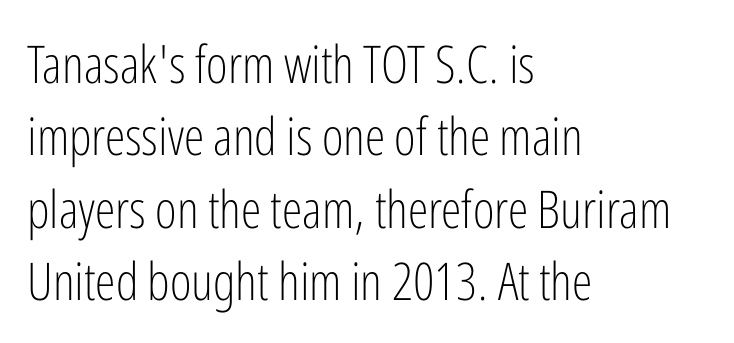
Q: Is the text bold? A: No.
Q: Is the text italic (slanted)? A: No, it is upright.
Q: Is the typeface a serif or a sans-serif typeface? A: Sans-serif.
Q: Is the text underlined? A: No.
Q: How is the paragraph aligned? A: Left-aligned.
Q: Is the spacing between letters normal or unusually wide? A: Normal.
Q: Is the spacing between lines tight, normal or loose? A: Normal.
Q: Width (condensed, normal, or wide)? A: Condensed.
Q: Stroke contrast? A: Low.
Q: x-height? A: Medium.
Q: Monospaced? A: No.
